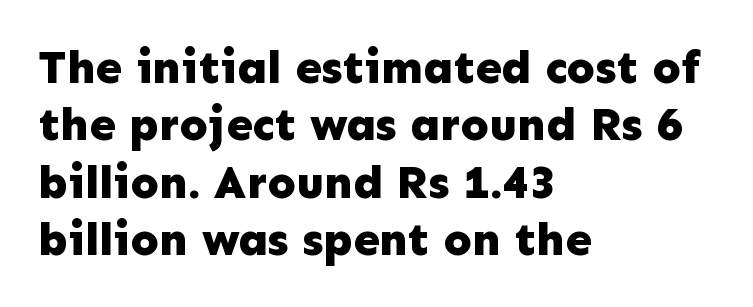
{"serif": "no", "italic": "no", "bold": "yes", "weight": "bold", "width": "normal", "stroke_contrast": "low", "x_height": "medium", "monospaced": "no", "underline": "no", "align": "left", "line_spacing_ratio": 1.22, "letter_spacing": "normal", "letter_spacing_em": 0.0, "glyph_px": 47}
